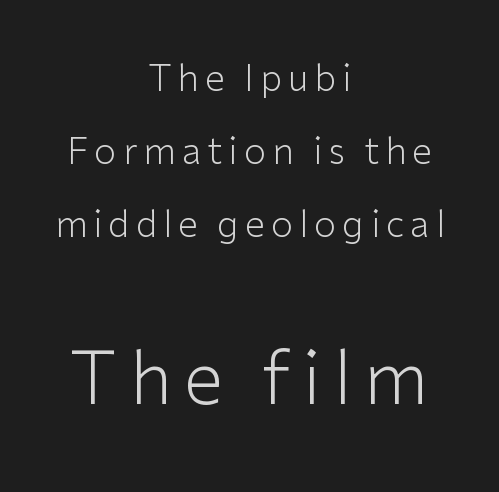
Is this a fixed-width face? No — the glyphs have proportional, varying widths. Quick note: underline off. The whitespace from short lines is split evenly between both sides. No extra ink here — the face is not bold. This is sans-serif lettering, the kind often seen on screens and signage. Which chunk is bigger? The second one — the bottom block dwarfs the top.
